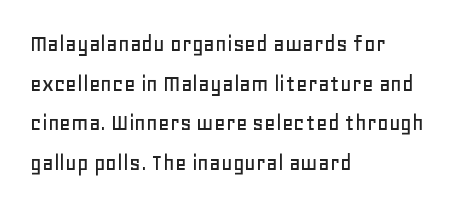
The image shows 25 px text type, upright; set left-aligned, normal line spacing (1.59x), normal letter spacing, not underlined.
